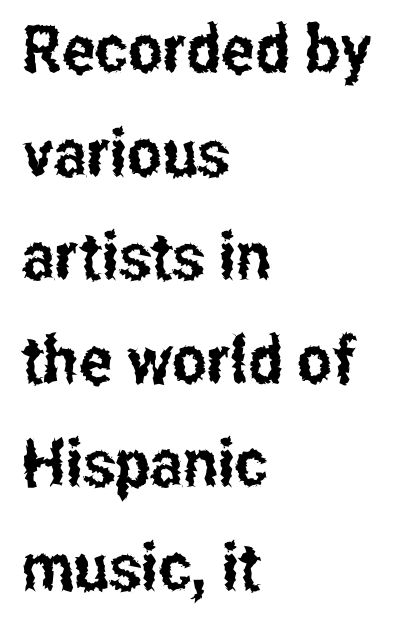
{"serif": "no", "italic": "no", "width": "condensed", "stroke_contrast": "low", "x_height": "medium", "monospaced": "no", "underline": "no", "align": "left", "line_spacing": "normal", "line_spacing_ratio": 1.57, "letter_spacing": "normal", "letter_spacing_em": 0.0, "glyph_px": 66}
